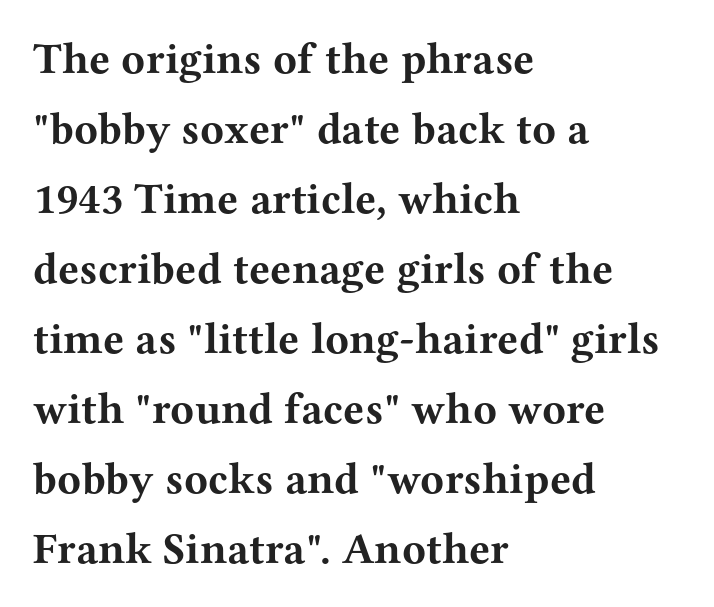
{"serif": "yes", "italic": "no", "bold": "yes", "weight": "bold", "width": "wide", "stroke_contrast": "medium", "x_height": "medium", "monospaced": "no", "underline": "no", "align": "left", "line_spacing": "normal", "line_spacing_ratio": 1.59, "letter_spacing": "normal", "letter_spacing_em": 0.0, "glyph_px": 44}
